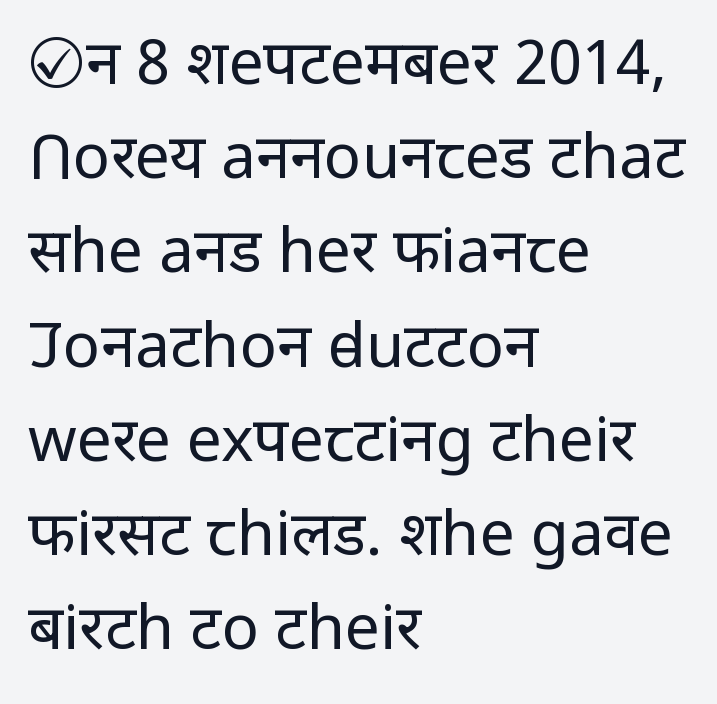
Q: Is the text bold? A: No.
Q: Is the text italic (slanted)? A: No, it is upright.
Q: Is the typeface a serif or a sans-serif typeface? A: Sans-serif.
Q: Is the text underlined? A: No.
Q: How is the paragraph aligned? A: Left-aligned.
Q: Is the spacing between letters normal or unusually wide? A: Normal.
Q: Is the spacing between lines tight, normal or loose? A: Normal.
Q: Width (condensed, normal, or wide)? A: Normal.
Q: Stroke contrast? A: Low.
Q: x-height? A: Medium.
Q: Monospaced? A: No.
